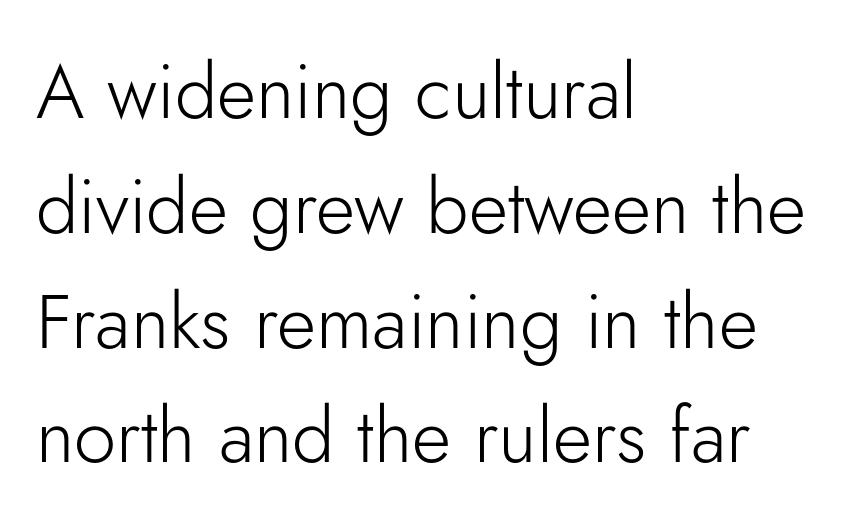
{"serif": "no", "italic": "no", "bold": "no", "weight": "light", "width": "normal", "stroke_contrast": "low", "x_height": "small", "monospaced": "no", "underline": "no", "align": "left", "line_spacing": "normal", "line_spacing_ratio": 1.51, "letter_spacing": "normal", "letter_spacing_em": 0.0, "glyph_px": 76}
